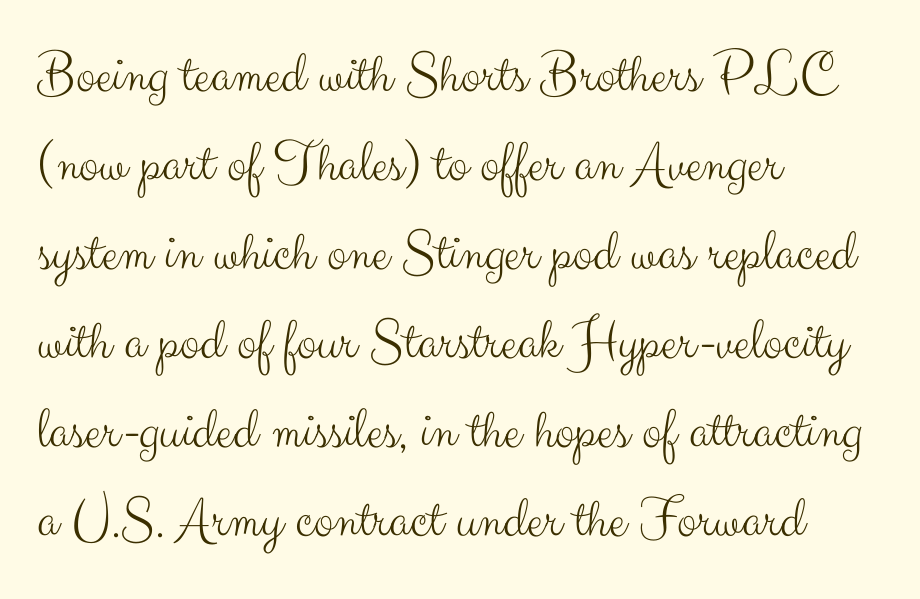
The image shows 59 px light sans-serif type; set left-aligned, normal line spacing (1.51x), normal letter spacing, not underlined; medium stroke contrast and a small x-height.
